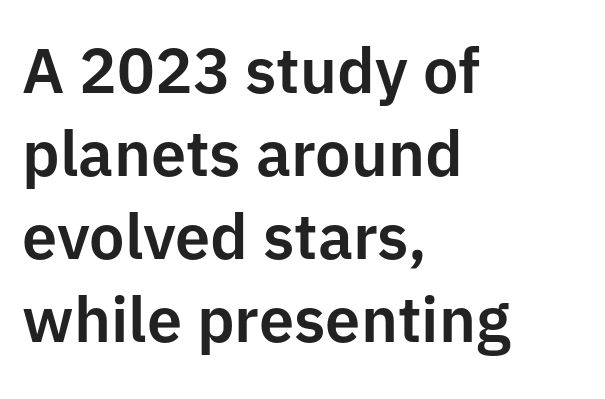
Here the designer chose a conventional face with non-uniform glyph widths. Look at the tracking — it's just the regular setting, nothing added. Notice how the passage keeps a crisp vertical edge on the left only. Vertical strokes here are truly vertical. No word sits above an underline. Leading: standard.
